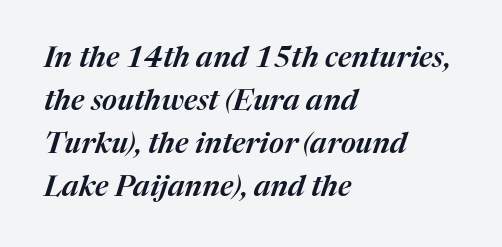
The string is rendered with underlining switched off. Successive baselines arrive at the customary interval. If you drew a ruler down the left edge, every line would touch it. Standard letterfit; no display-style spreading of the glyphs.
